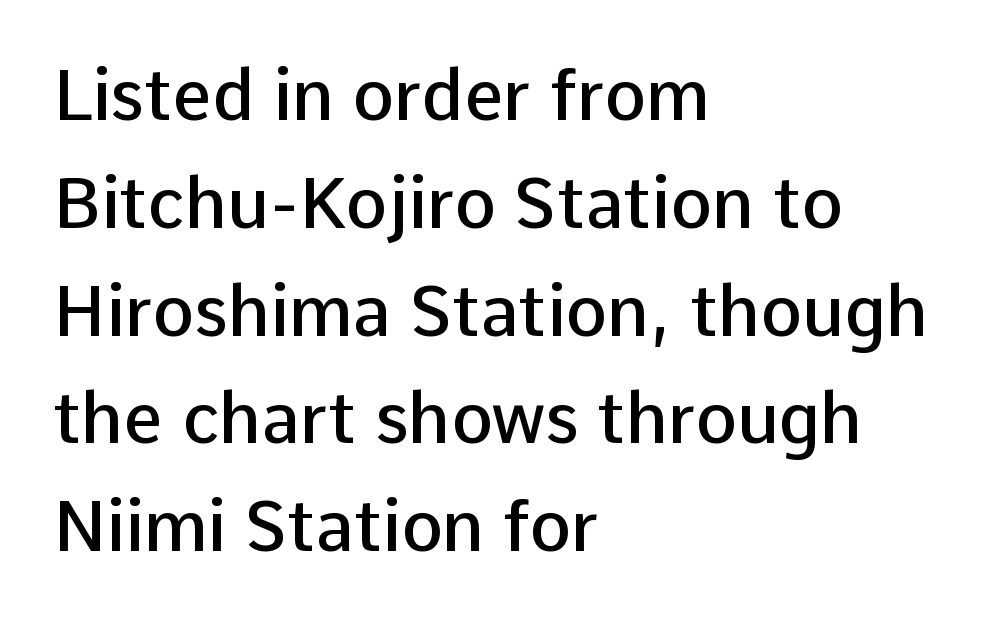
The image shows 70 px semibold sans-serif type, upright; set left-aligned, normal line spacing (1.54x), normal letter spacing, not underlined; low stroke contrast and a medium x-height.
